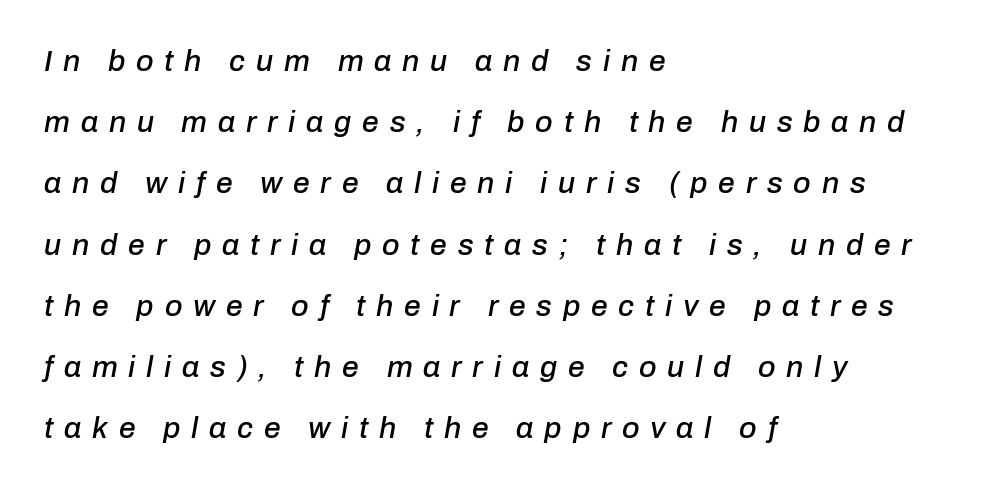
Q: Is the text italic (slanted)? A: Yes, it leans right by about 10 degrees.
Q: Is the text underlined? A: No.
Q: How is the paragraph aligned? A: Left-aligned.
Q: Is the spacing between letters normal or unusually wide? A: Unusually wide.
Q: Is the spacing between lines tight, normal or loose? A: Loose.
Q: Width (condensed, normal, or wide)? A: Normal.
Q: Stroke contrast? A: Low.
Q: x-height? A: Medium.
Q: Monospaced? A: No.
